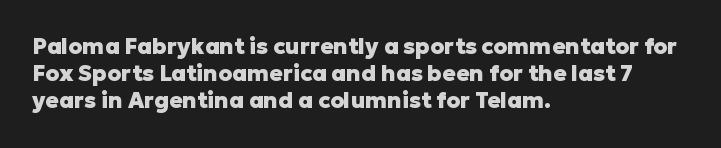
{"italic": "no", "bold": "yes", "underline": "no", "align": "left", "line_spacing_ratio": 1.23, "letter_spacing": "normal", "letter_spacing_em": 0.0, "glyph_px": 22}
